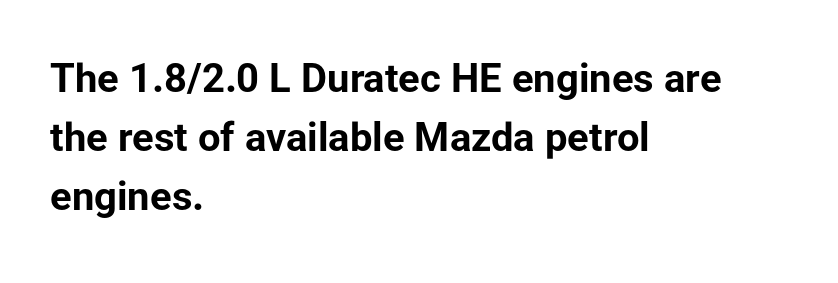
The image shows 40 px bold sans-serif type, upright; set left-aligned, normal line spacing (1.48x), normal letter spacing, not underlined; low stroke contrast and a medium x-height.
